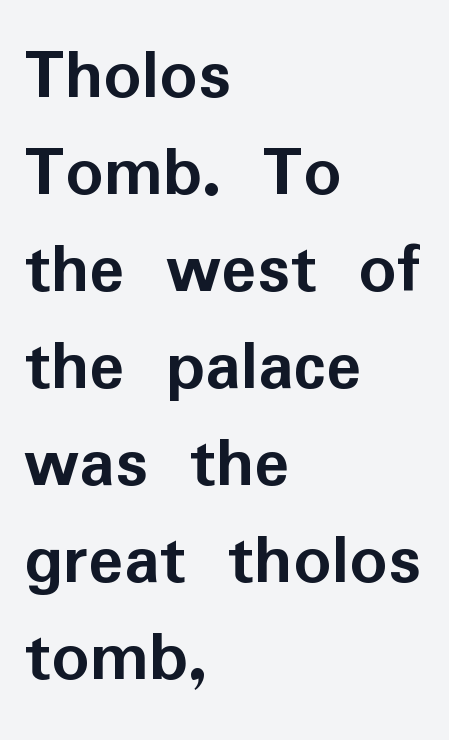
{"serif": "no", "italic": "no", "bold": "yes", "weight": "semibold", "width": "normal", "stroke_contrast": "low", "x_height": "medium", "monospaced": "no", "underline": "no", "align": "left", "line_spacing": "normal", "line_spacing_ratio": 1.31, "letter_spacing": "normal", "letter_spacing_em": 0.0, "glyph_px": 74}
